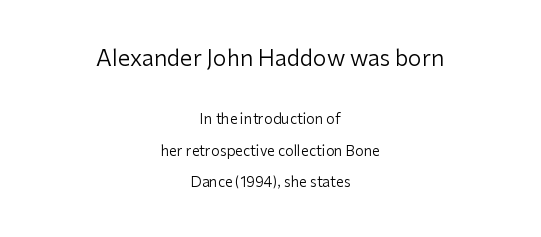
The image shows 22 px text type, upright; set centered, loose line spacing (2.22x), normal letter spacing, not underlined; the first (top) block is 1.57x larger.
